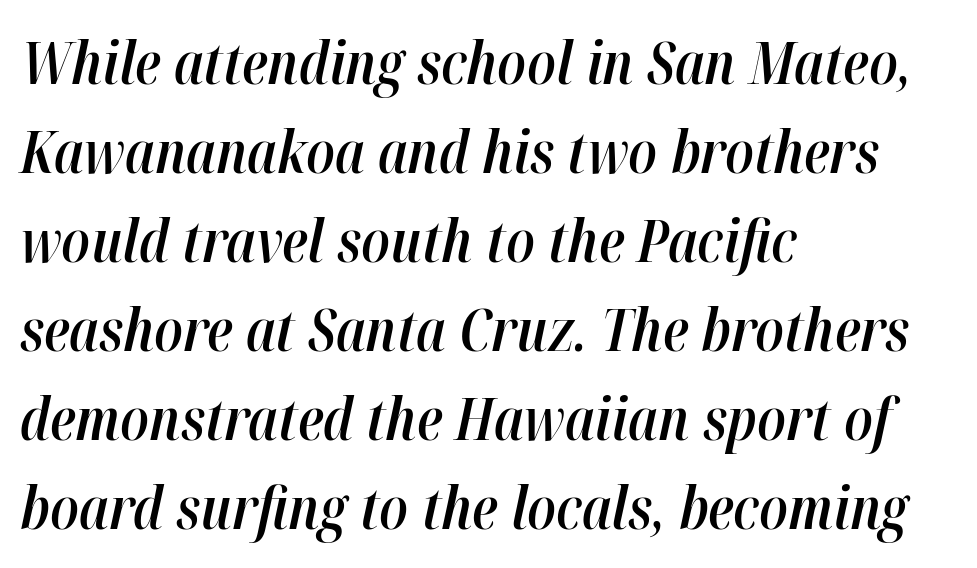
This rendering leaves character spacing at its baseline value. Proportional: the letters do not fall into vertical columns. There's an unmistakable incline to the writing here. Line starts are locked; line ends wander. The passage shown is not underscored anywhere. In terms of weight, the rendering is demibold, just under bold.
